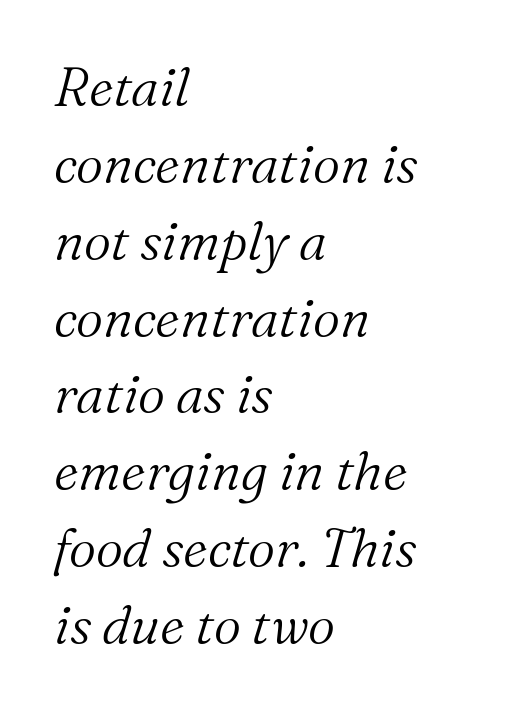
The image shows 53 px light serif type, italic (leaning right); set left-aligned, normal line spacing (1.45x), normal letter spacing, not underlined; medium stroke contrast and a medium x-height.
